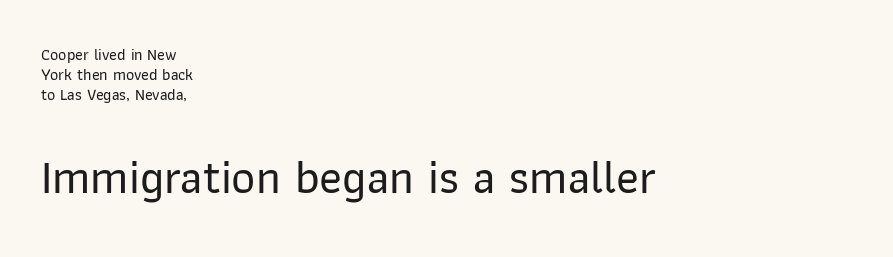
Q: Is the text italic (slanted)? A: No, it is upright.
Q: Is the typeface a serif or a sans-serif typeface? A: Sans-serif.
Q: Is the text underlined? A: No.
Q: How is the paragraph aligned? A: Left-aligned.
Q: Is the spacing between letters normal or unusually wide? A: Normal.
Q: Which block of text is set in a larger size, the first (top) or the second (bottom)? A: The second (bottom) one.
Q: Width (condensed, normal, or wide)? A: Normal.
Q: Stroke contrast? A: Low.
Q: x-height? A: Medium.
Q: Monospaced? A: No.
